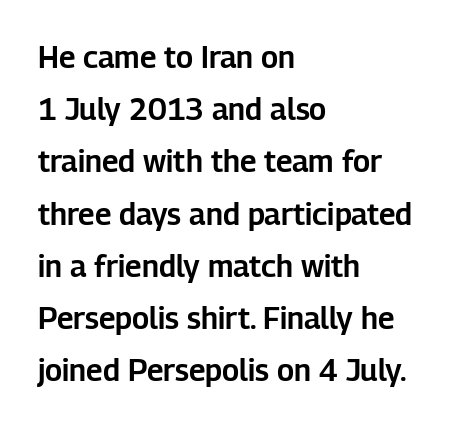
Q: Is the text italic (slanted)? A: No, it is upright.
Q: Is the typeface a serif or a sans-serif typeface? A: Sans-serif.
Q: Is the text underlined? A: No.
Q: How is the paragraph aligned? A: Left-aligned.
Q: Is the spacing between letters normal or unusually wide? A: Normal.
Q: Width (condensed, normal, or wide)? A: Normal.
Q: Stroke contrast? A: Low.
Q: x-height? A: Medium.
Q: Monospaced? A: No.
